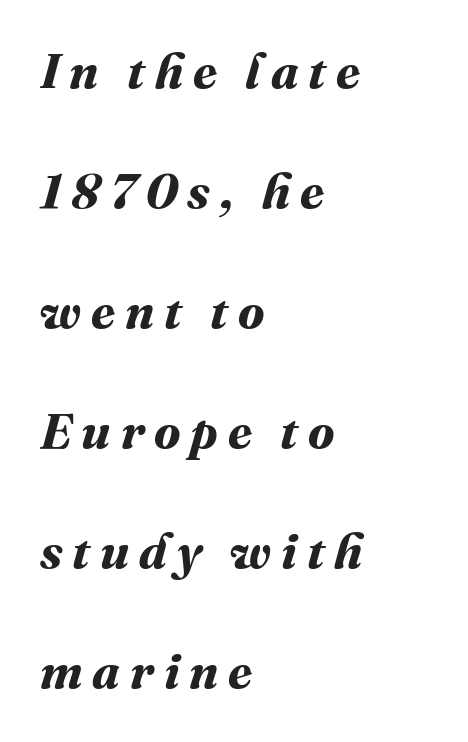
Which margin do the lines hug? The left one — the right edge is uneven. Loose tracking; the words dissolve into strings of separated letters. Decoration check: the copy has no underline. Summary of vertical rhythm: relaxed, with wide interline spacing. Compared with an ordinary text face, these strokes are far heavier — a full bold. These lines are rendered in a variable-pitch font.
